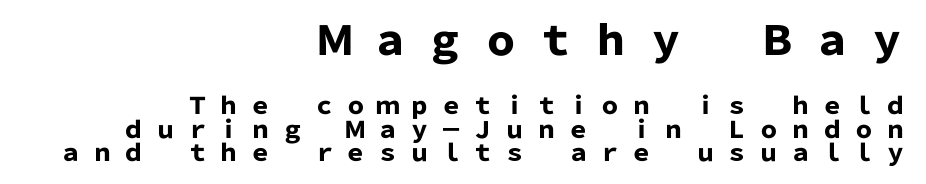
{"serif": "no", "italic": "no", "bold": "yes", "weight": "heavy", "width": "normal", "stroke_contrast": "low", "x_height": "medium", "monospaced": "no", "underline": "no", "align": "right", "line_spacing": "tight", "line_spacing_ratio": 1.04, "letter_spacing": "wide", "letter_spacing_em": 0.38, "larger_block": "first", "size_ratio": 1.74, "glyph_px": 40}
